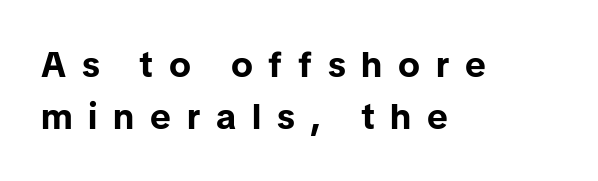
The image shows 36 px bold sans-serif type, upright; set left-aligned, normal line spacing (1.44x), unusually wide letter spacing (+0.44 em), not underlined; low stroke contrast and a medium x-height.
